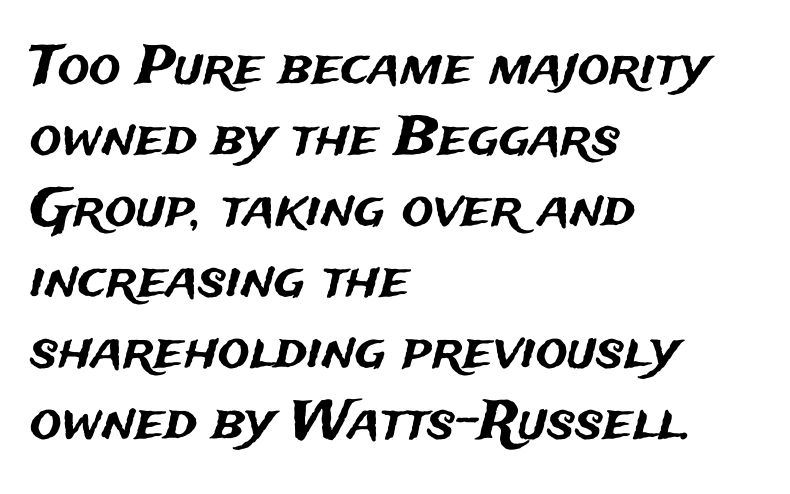
A student would call this left alignment; a typographer would say flush left, rag right. The line texture is even and compact thanks to regular tracking. Each new line begins a customary step beneath the previous one. Words float on clear page, feet unadorned. Check where the strokes stop: nothing finishes them off — pure sans.
